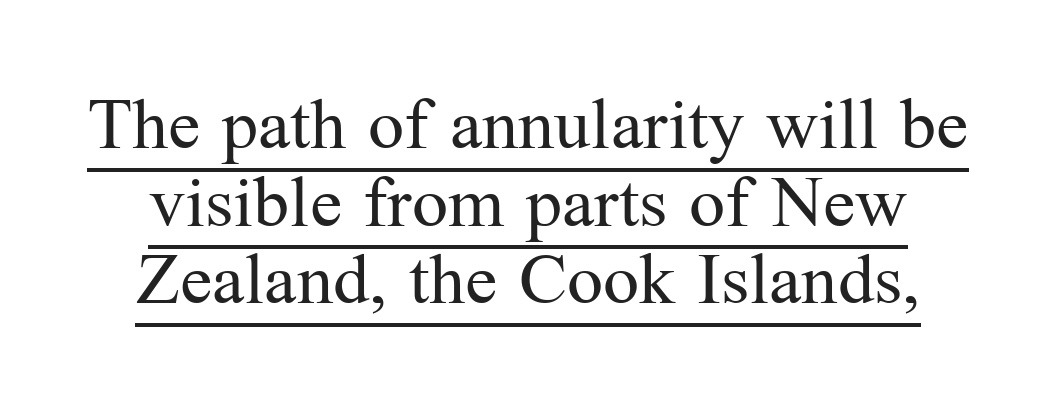
The lettering holds an erect, upright posture throughout. Characters follow at the spacing the type designer built in. In designer terms, the underline attribute is active on this setting. The face used here is proportionally spaced, like ordinary book or web type.
